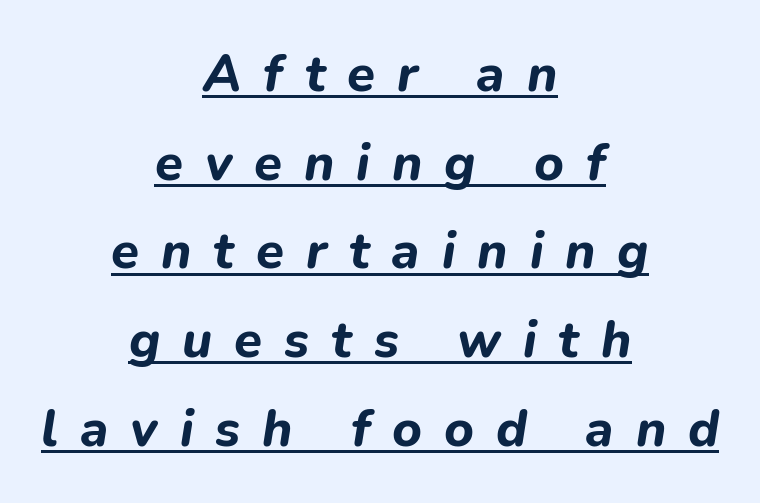
Q: Is the text bold? A: Yes.
Q: Is the text italic (slanted)? A: Yes, it leans right by about 9 degrees.
Q: Is the text underlined? A: Yes.
Q: How is the paragraph aligned? A: Centered.
Q: Is the spacing between letters normal or unusually wide? A: Unusually wide.
Q: Width (condensed, normal, or wide)? A: Normal.
Q: Stroke contrast? A: Low.
Q: x-height? A: Medium.
Q: Monospaced? A: No.
